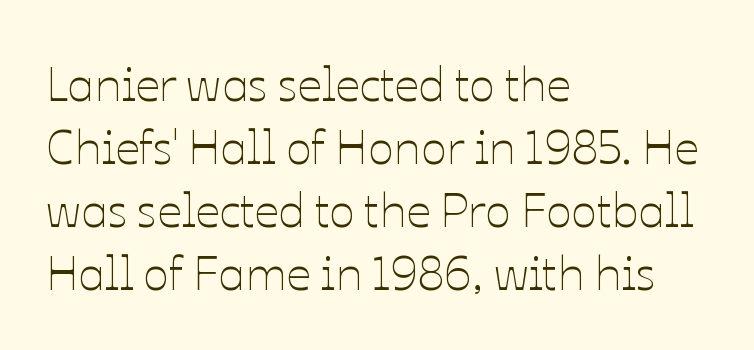
No word sits above an underline. Do the characters align in a grid? No, the font is proportional. The font's upright variant was chosen for this text. You could call the tracking neutral — neither tight nor loose. Regarding leading, the lines here are spaced in the standard way.
